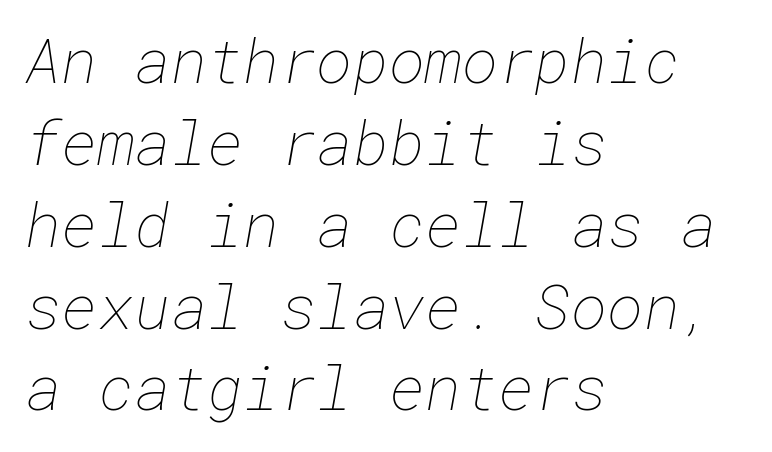
The image shows 62 px thin type; set left-aligned, normal line spacing (1.32x), normal letter spacing, not underlined; low stroke contrast and a medium x-height.
